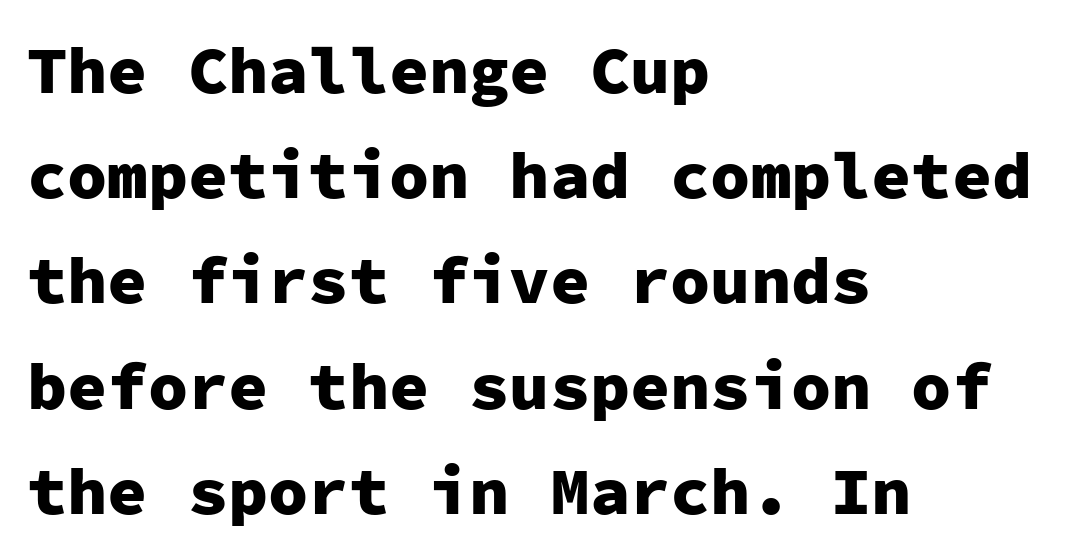
Q: Is the text bold? A: Yes.
Q: Is the text italic (slanted)? A: No, it is upright.
Q: Is the typeface a serif or a sans-serif typeface? A: Sans-serif.
Q: Is the text underlined? A: No.
Q: How is the paragraph aligned? A: Left-aligned.
Q: Is the spacing between letters normal or unusually wide? A: Normal.
Q: Is the spacing between lines tight, normal or loose? A: Normal.
Q: Width (condensed, normal, or wide)? A: Normal.
Q: Stroke contrast? A: Low.
Q: x-height? A: Medium.
Q: Monospaced? A: Yes.
